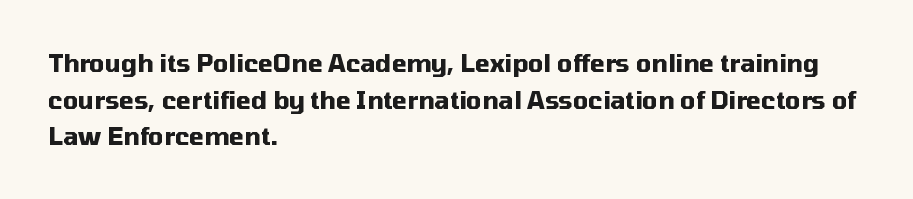
A typesetter would call this zero additional tracking. The letters stand upright; this is a roman face. Regular leading. The passage is arranged the way most books set body copy — flush left. Rule under the text: the space is simply empty. Strokes here are thick enough to call this a true bold.
